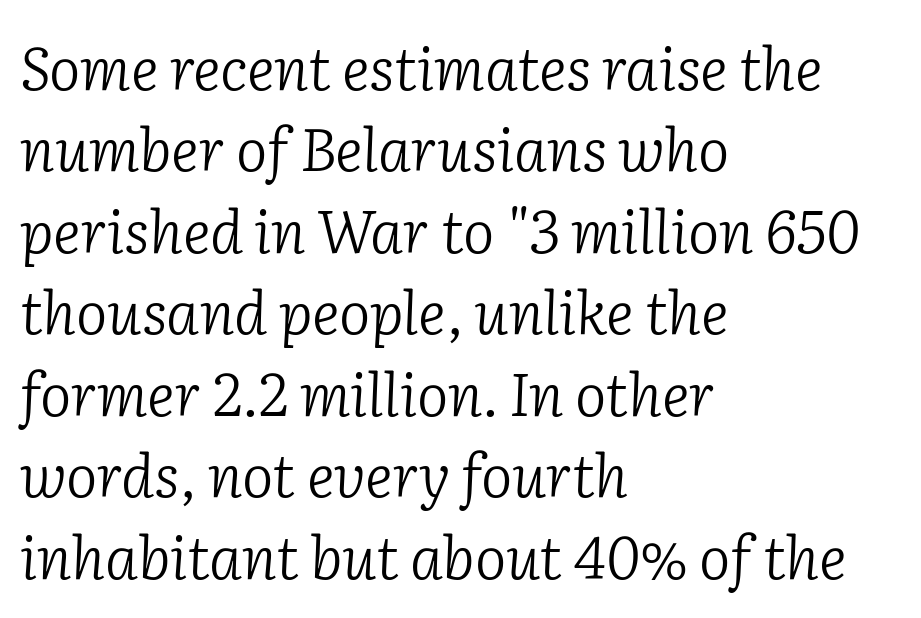
These glyphs show unthickened strokes, regular width or finer. This sample has the flowing, uneven cadence of proportional lettering. Students, observe: this is what conventionally led text looks like. There is no visible air inserted between adjacent glyphs. Typographically, this falls in the serif category. Teacher's note: observe the even left margin — that is flush-left alignment.
